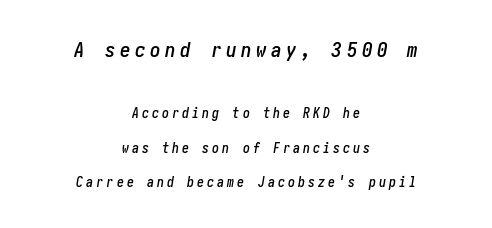
Rendered with sloped, italic letterforms. Is there much room between lines? Yes — plenty of vertical air separates them. The words here are not underlined. These lines have a slow, spaced-out rhythm from letter to letter. A student would call this center alignment; a typographer would say set centered.
